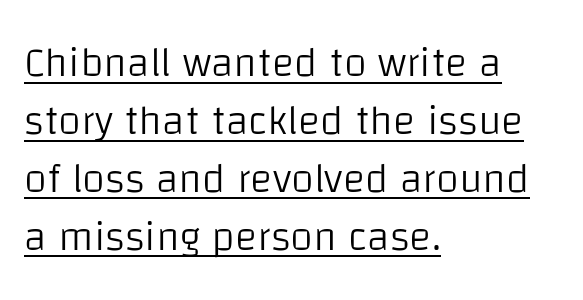
I'd call this a sans setting — the letters go barefoot. Note the varied advance widths — an 'i' is clearly narrower than an 'm'. How are the letters spaced? Ordinarily, with no added tracking. A student would call this left alignment; a typographer would say flush left, rag right. What's the leading like? Ordinary, nothing unusual. In terms of posture, this sample is upright.
